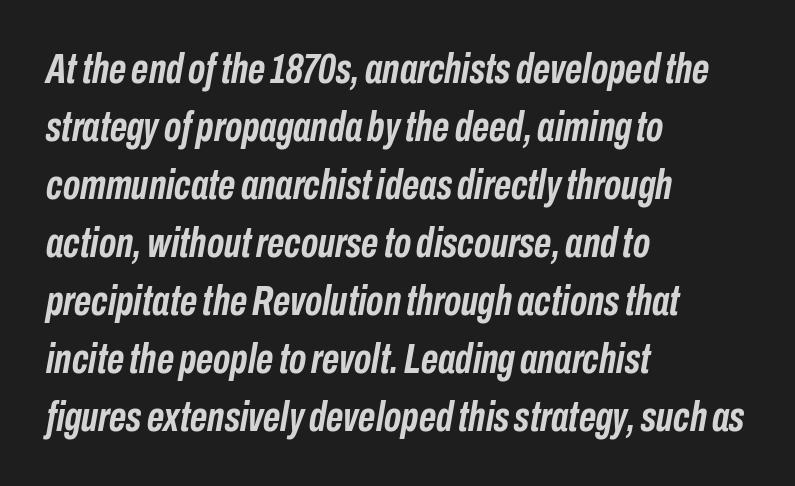
Q: Is the text bold? A: Yes.
Q: Is the text italic (slanted)? A: Yes, it leans right by about 10 degrees.
Q: Is the text underlined? A: No.
Q: How is the paragraph aligned? A: Left-aligned.
Q: Is the spacing between letters normal or unusually wide? A: Normal.
Q: Is the spacing between lines tight, normal or loose? A: Normal.
Q: Width (condensed, normal, or wide)? A: Condensed.
Q: Stroke contrast? A: Low.
Q: x-height? A: Medium.
Q: Monospaced? A: No.
